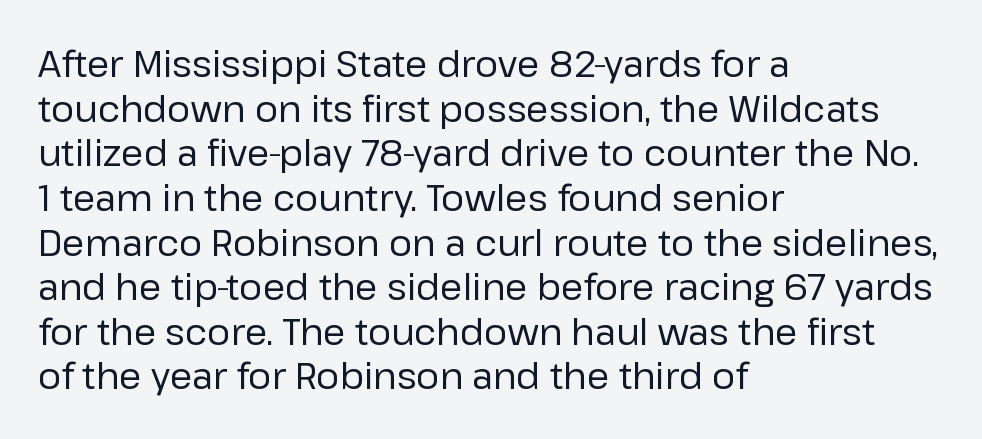
{"serif": "no", "italic": "no", "bold": "no", "weight": "regular", "width": "normal", "stroke_contrast": "low", "x_height": "medium", "monospaced": "no", "underline": "no", "align": "left", "line_spacing_ratio": 1.24, "letter_spacing": "normal", "letter_spacing_em": 0.0, "glyph_px": 36}
